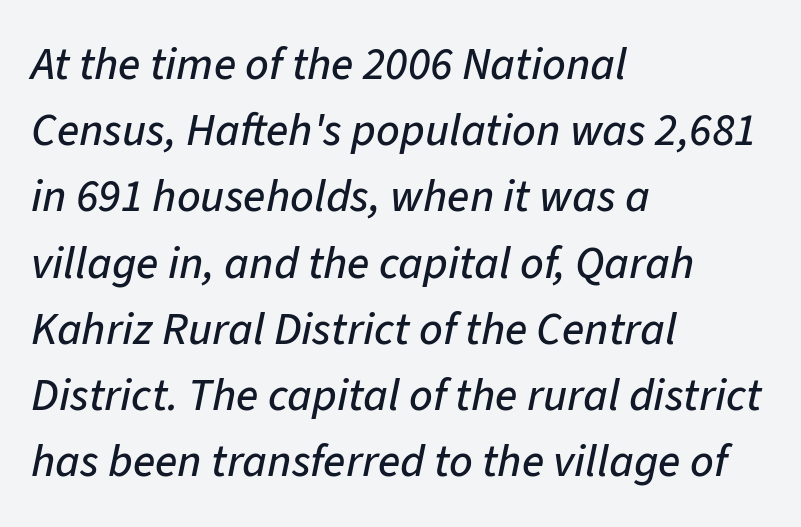
Q: Is the text italic (slanted)? A: Yes, it leans right by about 11 degrees.
Q: Is the text underlined? A: No.
Q: How is the paragraph aligned? A: Left-aligned.
Q: Is the spacing between letters normal or unusually wide? A: Normal.
Q: Is the spacing between lines tight, normal or loose? A: Normal.
Q: Width (condensed, normal, or wide)? A: Normal.
Q: Stroke contrast? A: Low.
Q: x-height? A: Medium.
Q: Monospaced? A: No.
